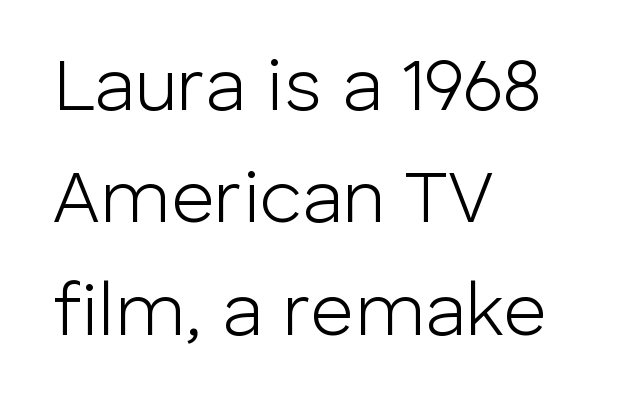
The image shows 75 px light sans-serif type, upright; set left-aligned, normal line spacing (1.5x), normal letter spacing, not underlined; low stroke contrast and a medium x-height.
